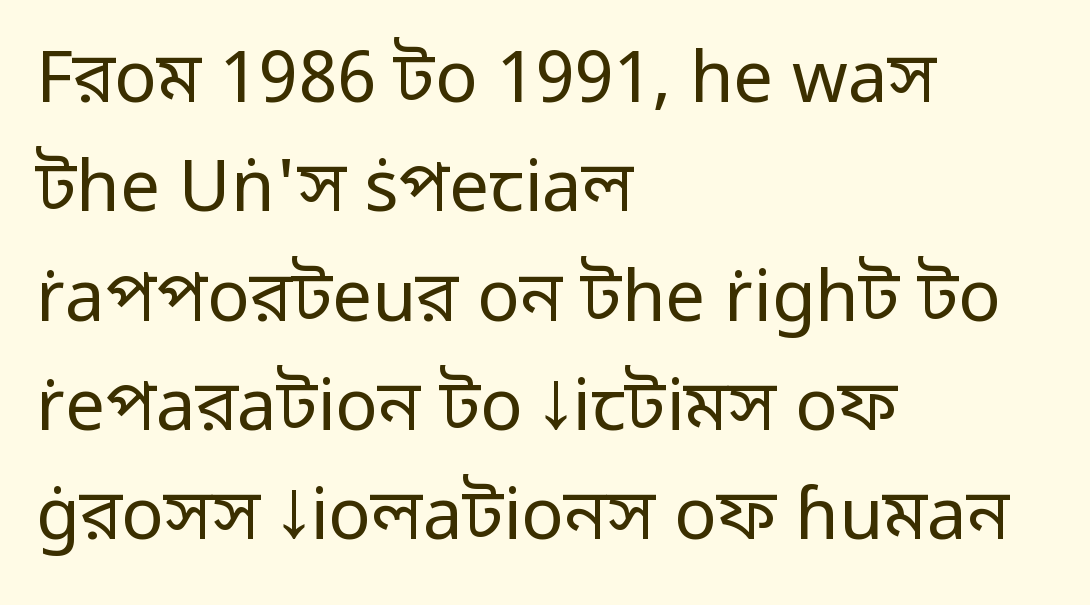
Q: Is the text bold? A: No.
Q: Is the text italic (slanted)? A: No, it is upright.
Q: Is the typeface a serif or a sans-serif typeface? A: Sans-serif.
Q: Is the text underlined? A: No.
Q: How is the paragraph aligned? A: Left-aligned.
Q: Is the spacing between letters normal or unusually wide? A: Normal.
Q: Is the spacing between lines tight, normal or loose? A: Normal.
Q: Width (condensed, normal, or wide)? A: Normal.
Q: Stroke contrast? A: Low.
Q: x-height? A: Medium.
Q: Monospaced? A: No.
